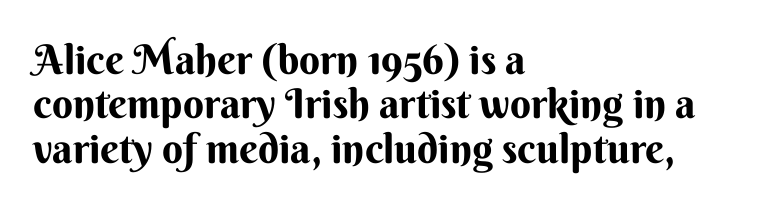
Q: Is the text bold? A: Yes.
Q: Is the text italic (slanted)? A: No, it is upright.
Q: Is the typeface a serif or a sans-serif typeface? A: Sans-serif.
Q: Is the text underlined? A: No.
Q: How is the paragraph aligned? A: Left-aligned.
Q: Is the spacing between letters normal or unusually wide? A: Normal.
Q: Is the spacing between lines tight, normal or loose? A: Tight.
Q: Width (condensed, normal, or wide)? A: Normal.
Q: Stroke contrast? A: Medium.
Q: x-height? A: Small.
Q: Monospaced? A: No.
